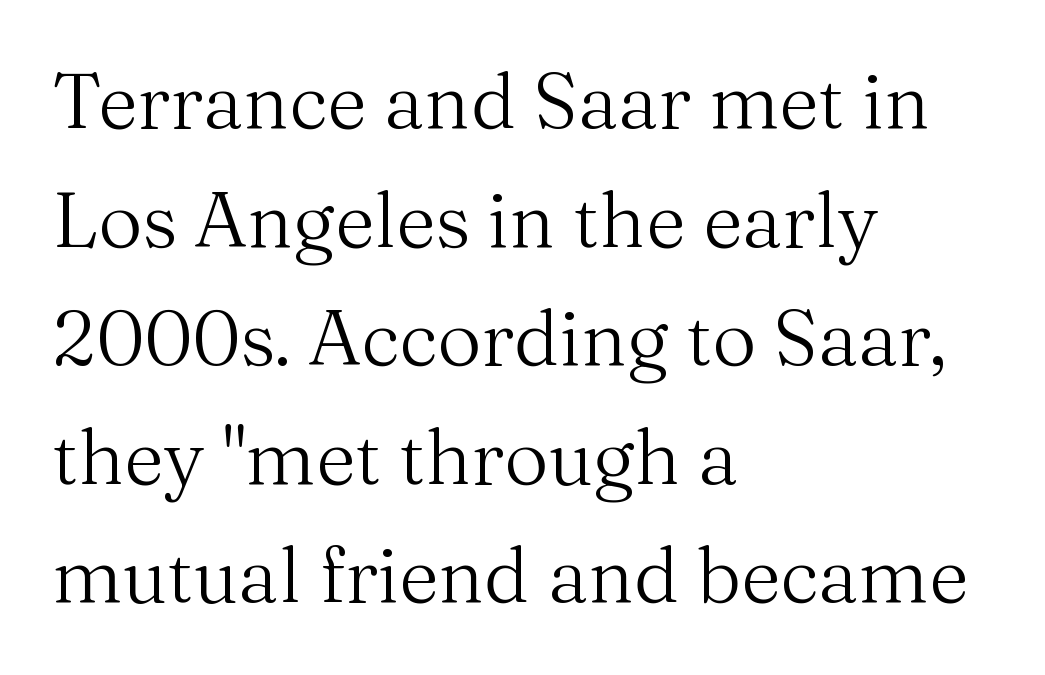
Q: Is the text bold? A: No.
Q: Is the text italic (slanted)? A: No, it is upright.
Q: Is the typeface a serif or a sans-serif typeface? A: Serif.
Q: Is the text underlined? A: No.
Q: How is the paragraph aligned? A: Left-aligned.
Q: Is the spacing between letters normal or unusually wide? A: Normal.
Q: Is the spacing between lines tight, normal or loose? A: Normal.
Q: Width (condensed, normal, or wide)? A: Normal.
Q: Stroke contrast? A: Medium.
Q: x-height? A: Medium.
Q: Monospaced? A: No.
